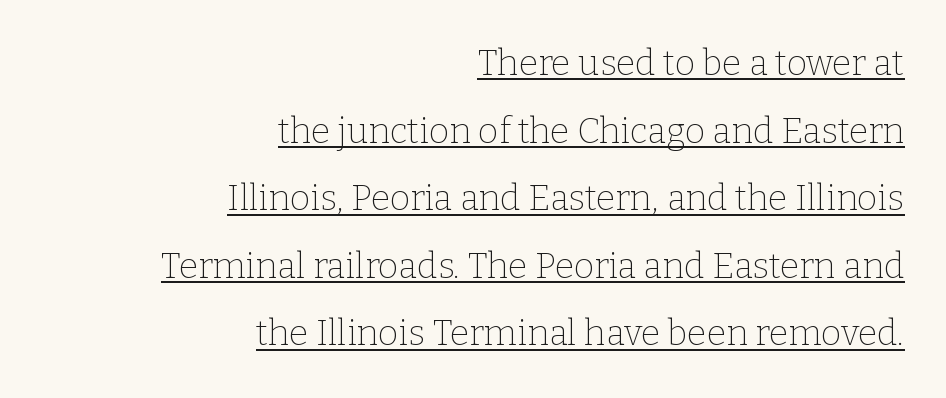
{"serif": "yes", "italic": "no", "bold": "no", "weight": "thin", "width": "normal", "stroke_contrast": "low", "x_height": "medium", "monospaced": "no", "underline": "yes", "align": "right", "line_spacing": "loose", "line_spacing_ratio": 1.93, "letter_spacing": "normal", "letter_spacing_em": 0.0, "glyph_px": 35}
